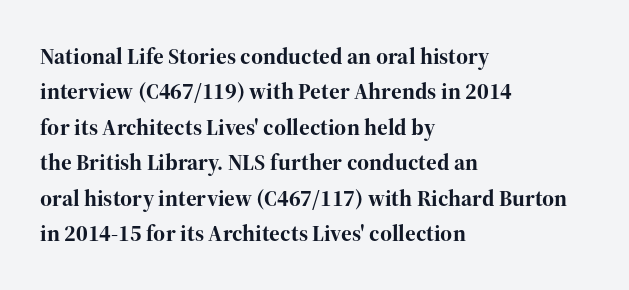
The image shows 23 px bold type, upright; set left-aligned, normal line spacing (1.54x), normal letter spacing, not underlined.
